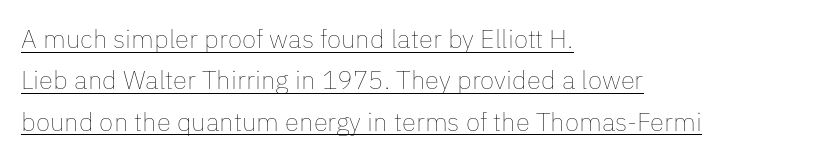
{"italic": "no", "bold": "no", "underline": "yes", "align": "left", "line_spacing": "normal", "line_spacing_ratio": 1.59, "letter_spacing": "normal", "letter_spacing_em": 0.0, "glyph_px": 26}
